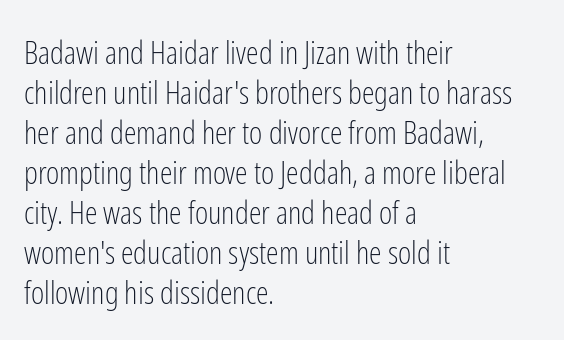
Q: Is the text bold? A: No.
Q: Is the text italic (slanted)? A: No, it is upright.
Q: Is the typeface a serif or a sans-serif typeface? A: Sans-serif.
Q: Is the text underlined? A: No.
Q: How is the paragraph aligned? A: Left-aligned.
Q: Is the spacing between letters normal or unusually wide? A: Normal.
Q: Is the spacing between lines tight, normal or loose? A: Normal.
Q: Width (condensed, normal, or wide)? A: Condensed.
Q: Stroke contrast? A: Low.
Q: x-height? A: Medium.
Q: Monospaced? A: No.
